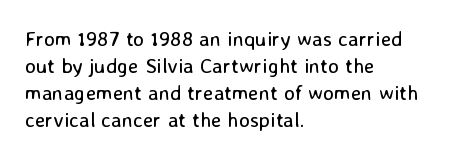
The image shows 21 px text type, upright; set left-aligned, normal line spacing (1.28x), normal letter spacing, not underlined.
